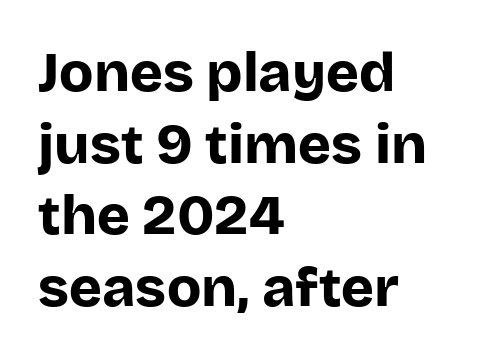
{"serif": "no", "italic": "no", "bold": "yes", "weight": "bold", "width": "normal", "stroke_contrast": "low", "x_height": "large", "monospaced": "no", "underline": "no", "align": "left", "line_spacing": "normal", "line_spacing_ratio": 1.28, "letter_spacing": "normal", "letter_spacing_em": 0.0, "glyph_px": 56}
